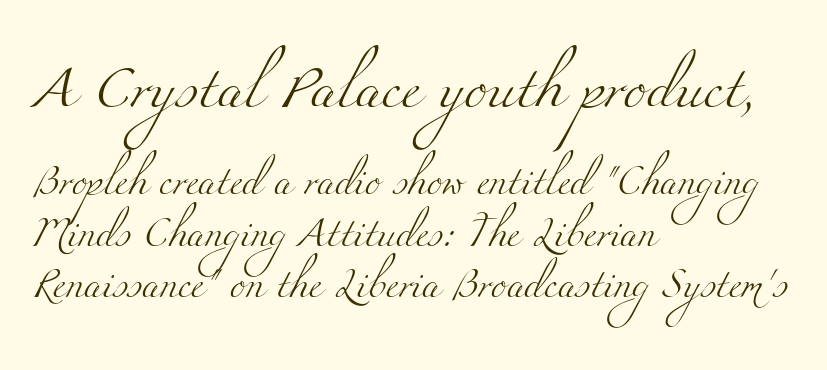
{"bold": "no", "weight": "light", "width": "wide", "stroke_contrast": "medium", "x_height": "small", "monospaced": "no", "underline": "no", "align": "left", "line_spacing_ratio": 1.78, "letter_spacing": "normal", "letter_spacing_em": 0.0, "larger_block": "first", "size_ratio": 1.48, "glyph_px": 43}
